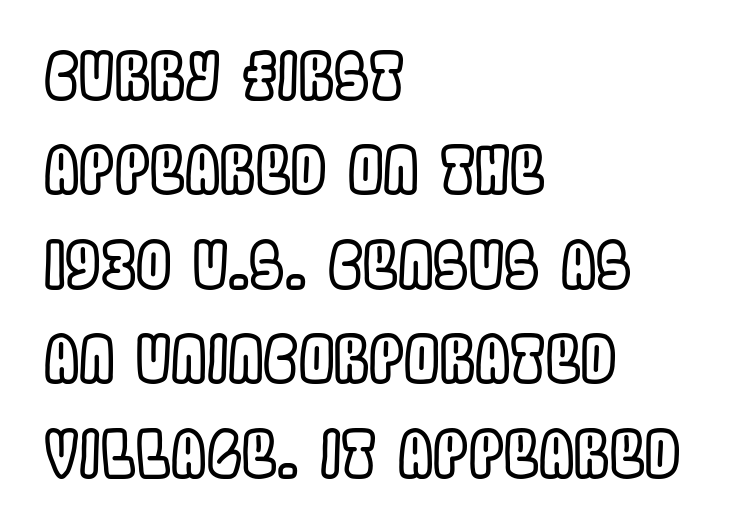
{"italic": "no", "width": "condensed", "x_height": "large", "monospaced": "no", "underline": "no", "align": "left", "line_spacing": "normal", "line_spacing_ratio": 1.5, "letter_spacing": "normal", "letter_spacing_em": 0.0, "glyph_px": 63}
